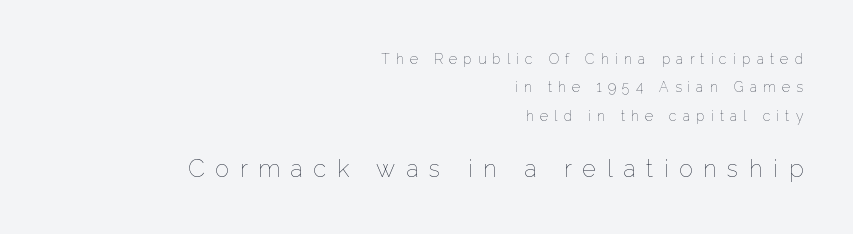
The rendering inserts visible extra space after every character. You get the small type first, then a jump to larger type. Summary of weight: not heavy and not bold. Unmarked baselines from the first word to the last. Does the leading feel generous? Absolutely, it's lavish.
